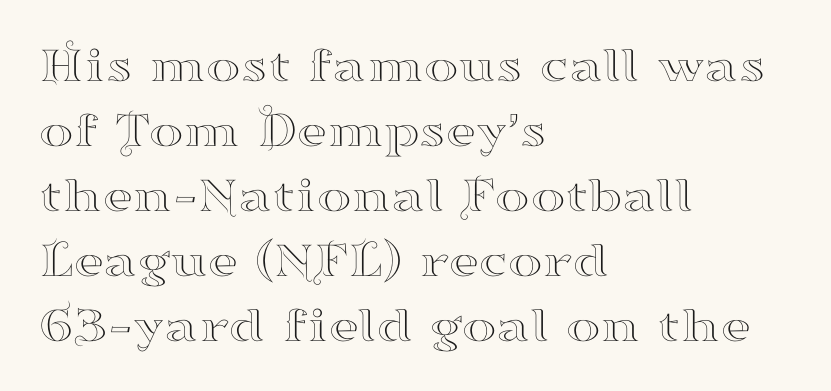
The image shows 52 px wide serif type, upright; set left-aligned, normal line spacing (1.25x), normal letter spacing, not underlined; high stroke contrast and a small x-height.
